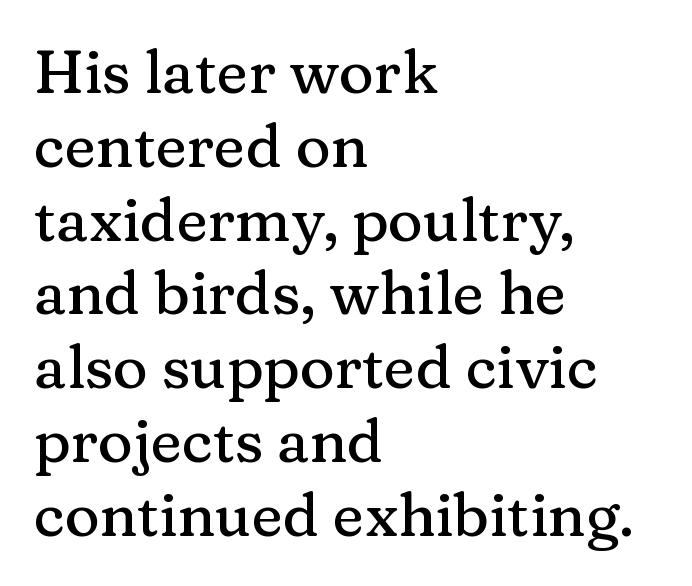
{"serif": "yes", "italic": "no", "width": "normal", "stroke_contrast": "medium", "x_height": "medium", "monospaced": "no", "underline": "no", "align": "left", "line_spacing_ratio": 1.23, "letter_spacing": "normal", "letter_spacing_em": 0.0, "glyph_px": 60}
